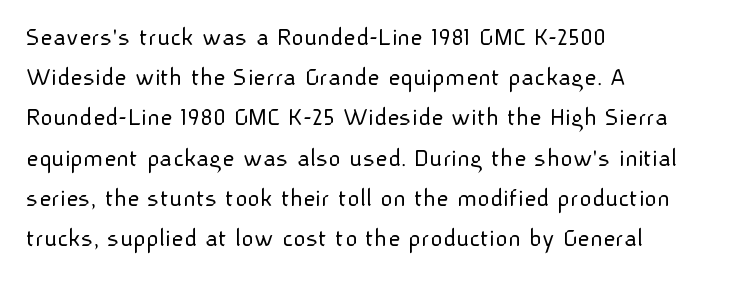
{"italic": "no", "bold": "no", "underline": "no", "align": "left", "line_spacing": "normal", "line_spacing_ratio": 1.49, "letter_spacing": "normal", "letter_spacing_em": 0.0, "glyph_px": 27}
